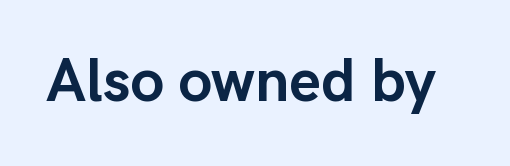
The image shows 61 px semibold sans-serif type, upright; set normal letter spacing, not underlined; low stroke contrast and a medium x-height.
